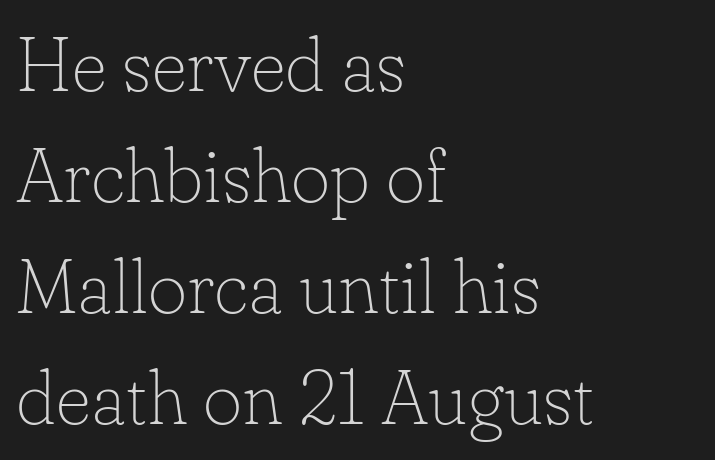
Q: Is the text bold? A: No.
Q: Is the text italic (slanted)? A: No, it is upright.
Q: Is the typeface a serif or a sans-serif typeface? A: Serif.
Q: Is the text underlined? A: No.
Q: How is the paragraph aligned? A: Left-aligned.
Q: Is the spacing between letters normal or unusually wide? A: Normal.
Q: Is the spacing between lines tight, normal or loose? A: Normal.
Q: Width (condensed, normal, or wide)? A: Normal.
Q: Stroke contrast? A: Low.
Q: x-height? A: Small.
Q: Monospaced? A: No.
